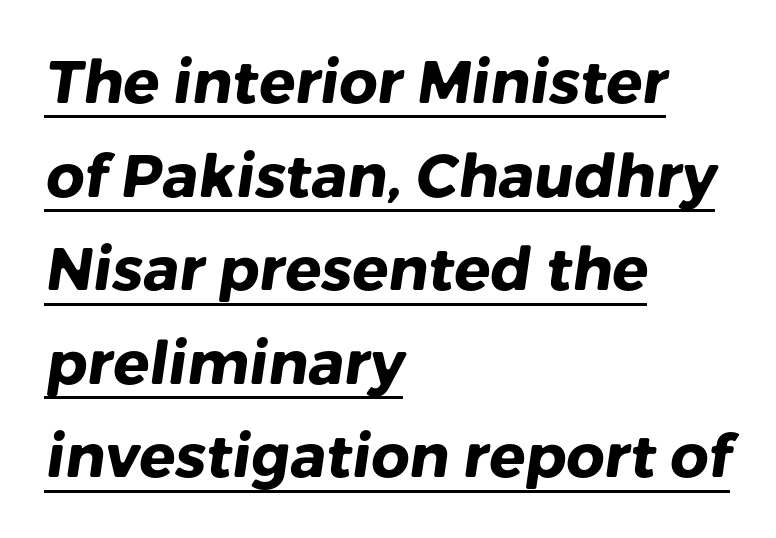
Q: Is the text bold? A: Yes.
Q: Is the typeface a serif or a sans-serif typeface? A: Sans-serif.
Q: Is the text underlined? A: Yes.
Q: How is the paragraph aligned? A: Left-aligned.
Q: Is the spacing between letters normal or unusually wide? A: Normal.
Q: Is the spacing between lines tight, normal or loose? A: Normal.
Q: Width (condensed, normal, or wide)? A: Normal.
Q: Stroke contrast? A: Low.
Q: x-height? A: Medium.
Q: Monospaced? A: No.
